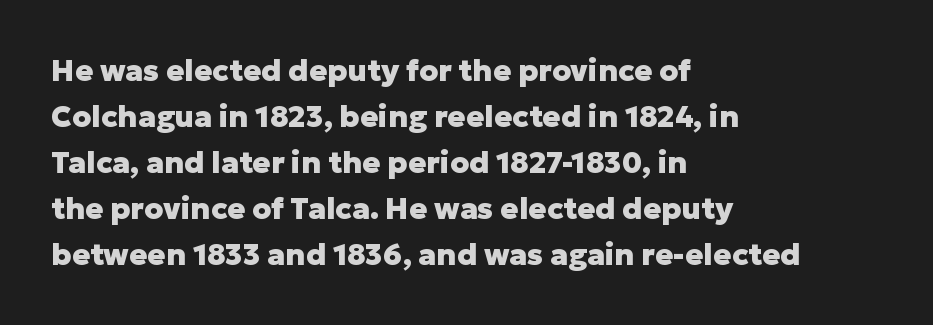
Q: Is the text bold? A: Yes.
Q: Is the text italic (slanted)? A: No, it is upright.
Q: Is the typeface a serif or a sans-serif typeface? A: Sans-serif.
Q: Is the text underlined? A: No.
Q: How is the paragraph aligned? A: Left-aligned.
Q: Is the spacing between letters normal or unusually wide? A: Normal.
Q: Is the spacing between lines tight, normal or loose? A: Normal.
Q: Width (condensed, normal, or wide)? A: Normal.
Q: Stroke contrast? A: Low.
Q: x-height? A: Medium.
Q: Monospaced? A: No.
